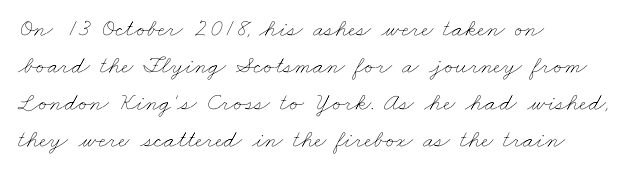
Q: Is the text bold? A: No.
Q: Is the text underlined? A: No.
Q: How is the paragraph aligned? A: Left-aligned.
Q: Is the spacing between letters normal or unusually wide? A: Normal.
Q: Is the spacing between lines tight, normal or loose? A: Normal.
